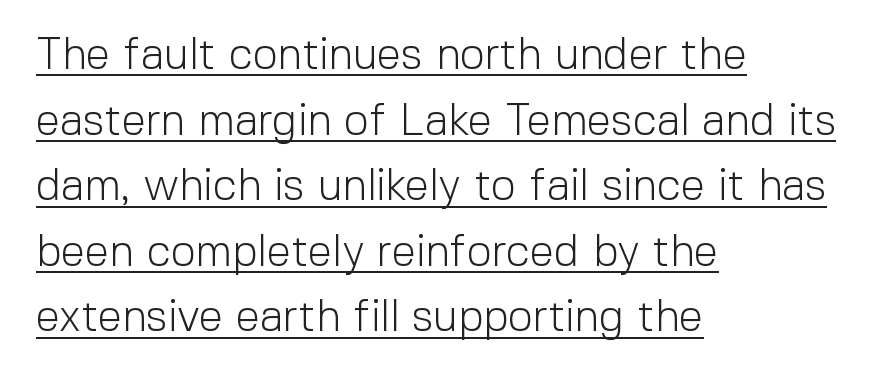
The image shows 44 px light sans-serif type, upright; set left-aligned, normal line spacing (1.49x), normal letter spacing, underlined; a medium x-height.
